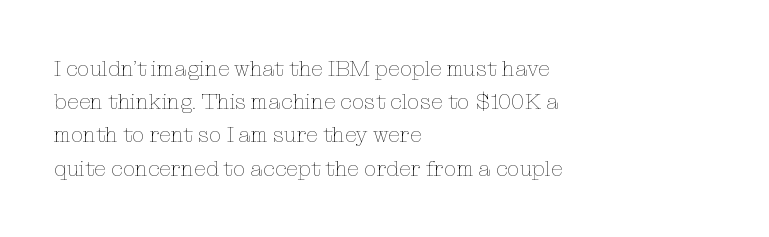
Tall strokes in this sample are plumb rather than angled. Weight: regular or lighter. Tracking value appears to be zero — textbook default spacing. The passage shown stacks its lines at a standard gap. The lines in this sample share a left origin and differ only in where they stop. Anything drawn beneath the words? Only blank space.
